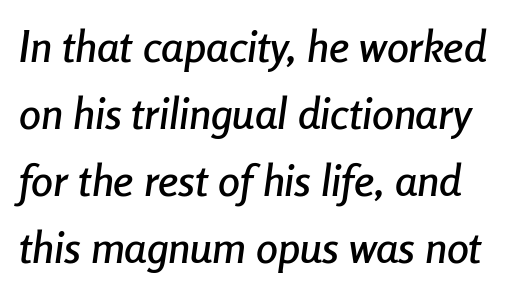
{"italic": "yes", "lean": "right", "slant_degrees": 8, "width": "condensed", "stroke_contrast": "low", "x_height": "medium", "monospaced": "no", "underline": "no", "line_spacing": "normal", "line_spacing_ratio": 1.52, "letter_spacing": "normal", "letter_spacing_em": 0.0, "glyph_px": 44}
